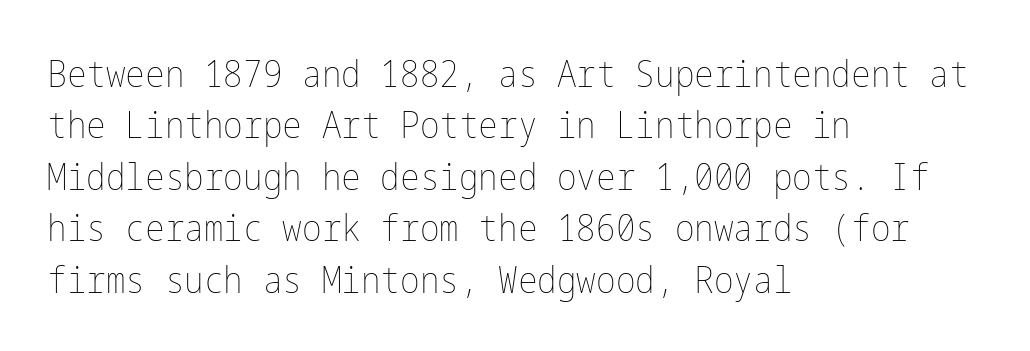
Just letters on the line, the space beneath them empty. Nothing heavy about these letters — not bold at all. Tracking here is standard; glyphs follow each other at the usual distance. What's the leading like? Ordinary, nothing unusual. Is there any slant? The stems are plumb.
